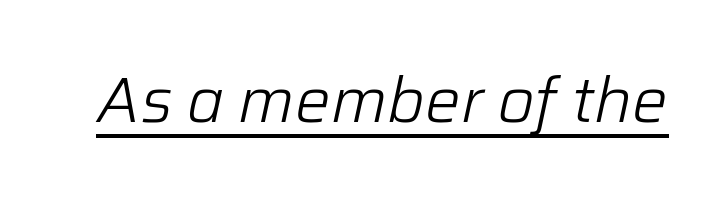
The image shows 63 px light type, italic (leaning right); set normal letter spacing, underlined; low stroke contrast and a medium x-height.
